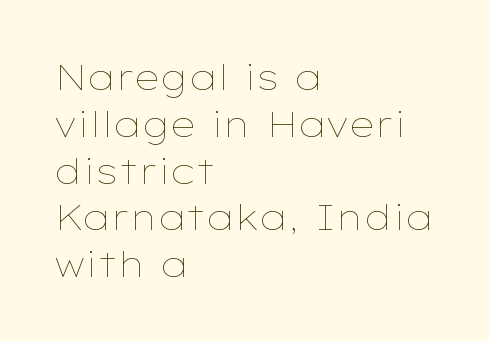
Q: Is the text bold? A: No.
Q: Is the text italic (slanted)? A: No, it is upright.
Q: Is the text underlined? A: No.
Q: How is the paragraph aligned? A: Left-aligned.
Q: Is the spacing between letters normal or unusually wide? A: Normal.
Q: Is the spacing between lines tight, normal or loose? A: Normal.
Q: Width (condensed, normal, or wide)? A: Wide.
Q: Stroke contrast? A: Low.
Q: x-height? A: Medium.
Q: Monospaced? A: No.
